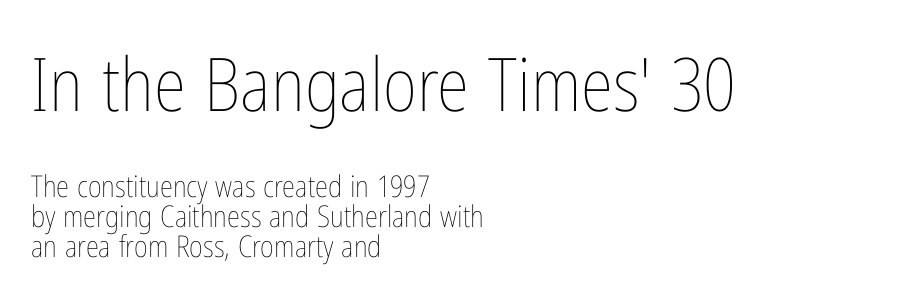
The image shows 74 px thin, condensed type, upright; set left-aligned, tight line spacing (1.0x), normal letter spacing, not underlined; the first (top) block is 2.47x larger; low stroke contrast and a medium x-height.
